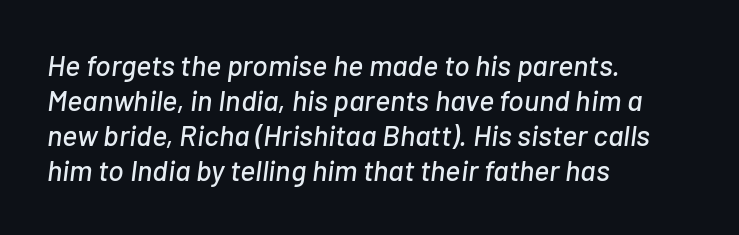
Typeset ragged right — the left edge is the straight one. Do the characters align in a grid? No, the font is proportional. Honestly, there is no underline to notice here at all. The specimen reads as italic at a glance. Does extra space separate the letters? No, they use regular spacing.
